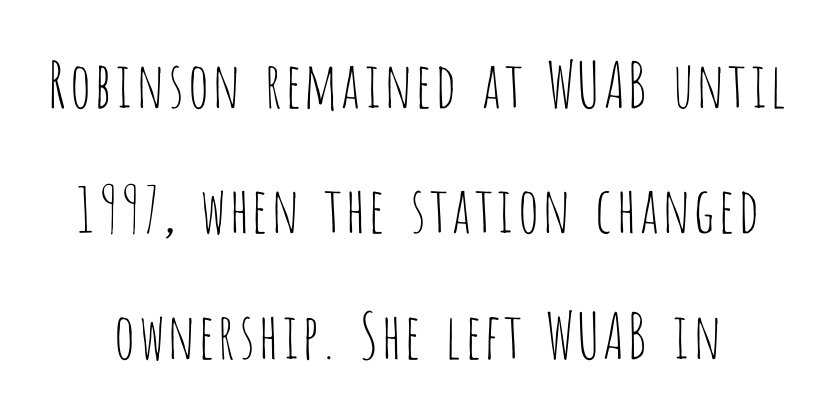
{"serif": "no", "italic": "no", "bold": "no", "weight": "thin", "width": "condensed", "stroke_contrast": "low", "x_height": "large", "monospaced": "no", "underline": "no", "line_spacing": "loose", "line_spacing_ratio": 1.99, "letter_spacing": "normal", "letter_spacing_em": 0.0, "glyph_px": 63}
